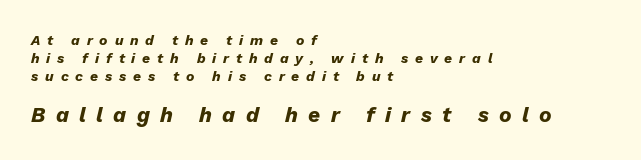
Q: Is the text bold? A: Yes.
Q: Is the text italic (slanted)? A: Yes, it leans right by about 13 degrees.
Q: Is the text underlined? A: No.
Q: How is the paragraph aligned? A: Left-aligned.
Q: Is the spacing between letters normal or unusually wide? A: Unusually wide.
Q: Is the spacing between lines tight, normal or loose? A: Normal.
Q: Which block of text is set in a larger size, the first (top) or the second (bottom)? A: The second (bottom) one.
